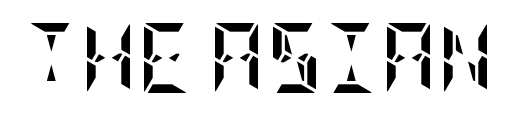
The image shows 70 px semibold, condensed type, upright; set normal letter spacing, not underlined; low stroke contrast and a large x-height.
